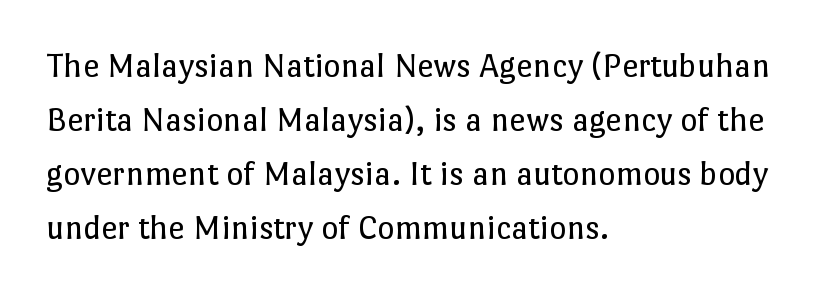
{"italic": "no", "bold": "no", "weight": "regular", "width": "normal", "stroke_contrast": "low", "x_height": "medium", "monospaced": "no", "underline": "no", "align": "left", "line_spacing": "normal", "line_spacing_ratio": 1.5, "letter_spacing": "normal", "letter_spacing_em": 0.0, "glyph_px": 36}
